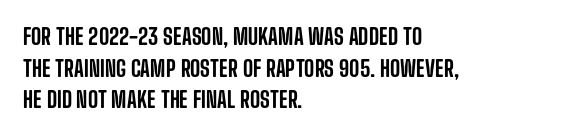
The image shows 22 px text type, upright; set left-aligned, normal line spacing (1.44x), normal letter spacing, not underlined.
